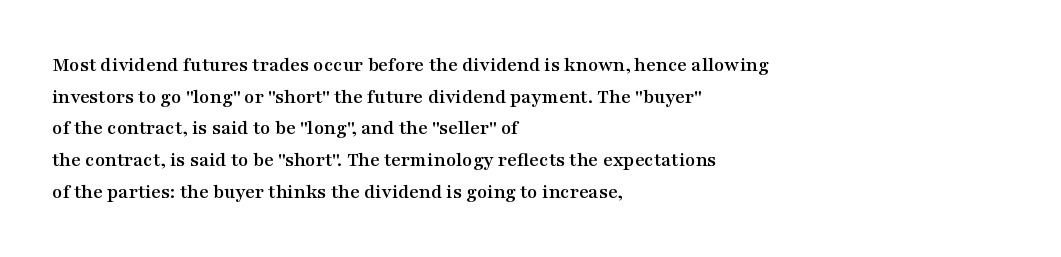
Q: Is the text italic (slanted)? A: No, it is upright.
Q: Is the text underlined? A: No.
Q: How is the paragraph aligned? A: Left-aligned.
Q: Is the spacing between letters normal or unusually wide? A: Normal.
Q: Is the spacing between lines tight, normal or loose? A: Normal.
